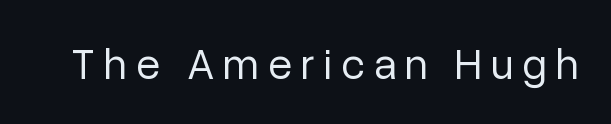
Q: Is the text bold? A: No.
Q: Is the text italic (slanted)? A: No, it is upright.
Q: Is the typeface a serif or a sans-serif typeface? A: Sans-serif.
Q: Is the text underlined? A: No.
Q: Is the spacing between letters normal or unusually wide? A: Unusually wide.
Q: Width (condensed, normal, or wide)? A: Normal.
Q: Stroke contrast? A: Low.
Q: x-height? A: Medium.
Q: Monospaced? A: No.
